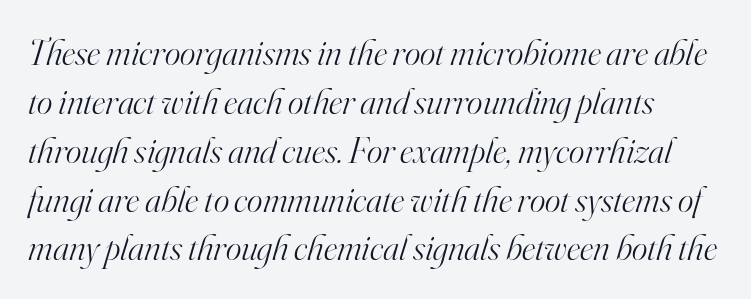
The words here are not underlined. This sample uses an oblique cut, with every glyph tilted off the vertical. Is there much room between lines? A standard amount, neither cramped nor airy. The passage shown is typed in a proportional face where columns would drift.
